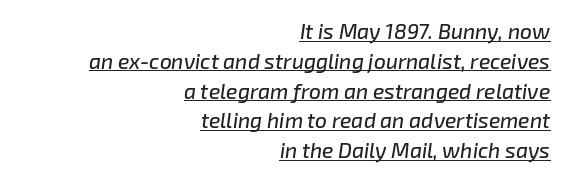
{"italic": "yes", "lean": "right", "slant_degrees": 8, "underline": "yes", "align": "right", "line_spacing": "normal", "line_spacing_ratio": 1.42, "letter_spacing": "normal", "letter_spacing_em": 0.0, "glyph_px": 21}
